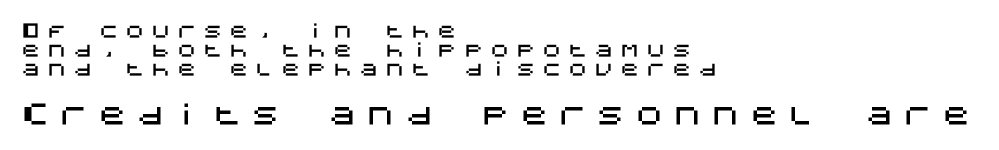
Anything drawn beneath the words? Only blank space. Interline gaps are noticeably narrow in this sample. The type family on display is of the sans-serif kind. The later block is typeset at a bigger size than the earlier block. Display-style spreading of the glyphs; the letterfit is very open. Nope, not italic — everything's standing straight.
